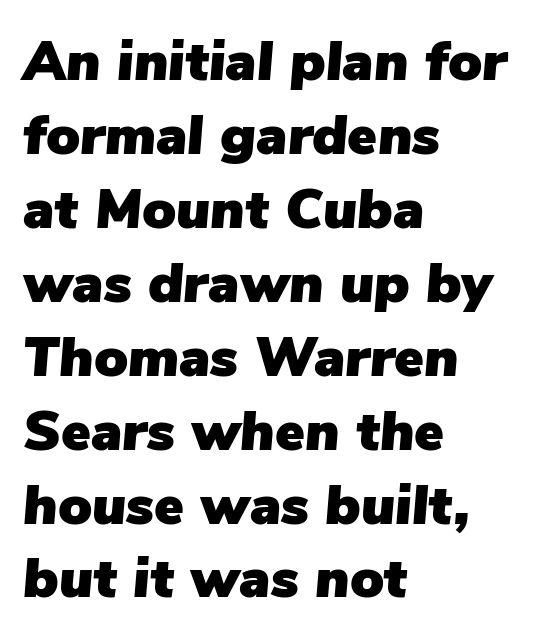
Q: Is the text italic (slanted)? A: Yes, it leans right by about 5 degrees.
Q: Is the text underlined? A: No.
Q: How is the paragraph aligned? A: Left-aligned.
Q: Is the spacing between letters normal or unusually wide? A: Normal.
Q: Is the spacing between lines tight, normal or loose? A: Normal.
Q: Width (condensed, normal, or wide)? A: Normal.
Q: Stroke contrast? A: Low.
Q: x-height? A: Medium.
Q: Monospaced? A: No.
